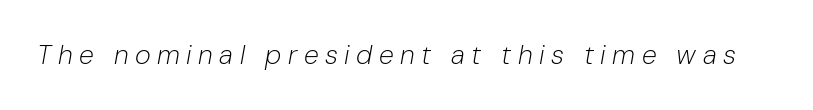
Q: Is the text bold? A: No.
Q: Is the text italic (slanted)? A: Yes, it leans right by about 10 degrees.
Q: Is the text underlined? A: No.
Q: Is the spacing between letters normal or unusually wide? A: Unusually wide.
